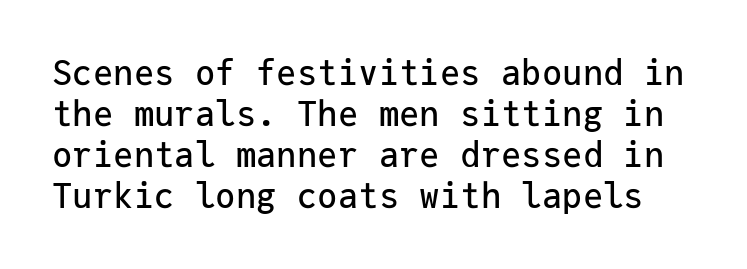
A clean baseline with only descenders dipping below it. Caption: standard tracking, unaltered. The face used here is monospaced, like something from a code editor. Observe the absence of serifs on each vertical stroke in this sample. Posture: straight, roman, zero tilt.
